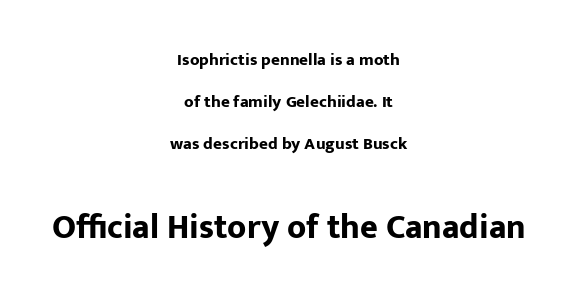
The composition opens small and finishes big. The type is set solid horizontally, with unmodified tracking. Varying glyph widths throughout — classic text-font behaviour. Compared with an ordinary text face, these strokes are far heavier — a full bold. In CSS terms this would be text-align: center. This block would shrink considerably if given ordinary leading; it's expanded now.
